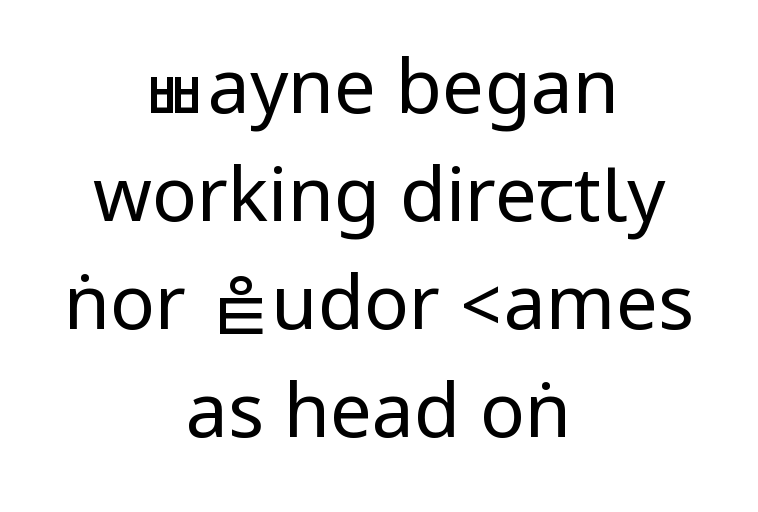
Q: Is the text bold? A: No.
Q: Is the text italic (slanted)? A: No, it is upright.
Q: Is the typeface a serif or a sans-serif typeface? A: Sans-serif.
Q: Is the text underlined? A: No.
Q: How is the paragraph aligned? A: Centered.
Q: Is the spacing between letters normal or unusually wide? A: Normal.
Q: Is the spacing between lines tight, normal or loose? A: Normal.
Q: Width (condensed, normal, or wide)? A: Condensed.
Q: Stroke contrast? A: Low.
